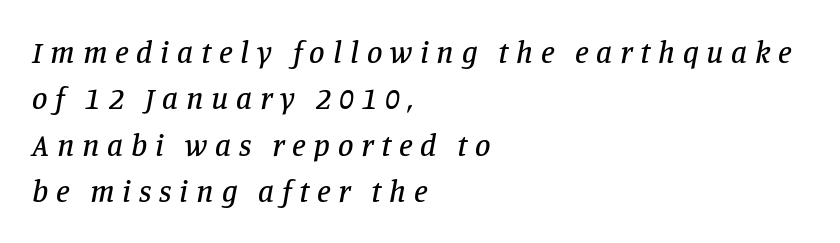
{"serif": "yes", "italic": "yes", "lean": "right", "slant_degrees": 11, "width": "normal", "stroke_contrast": "low", "x_height": "large", "monospaced": "no", "underline": "no", "align": "left", "line_spacing": "normal", "line_spacing_ratio": 1.5, "letter_spacing": "wide", "letter_spacing_em": 0.25, "glyph_px": 31}
